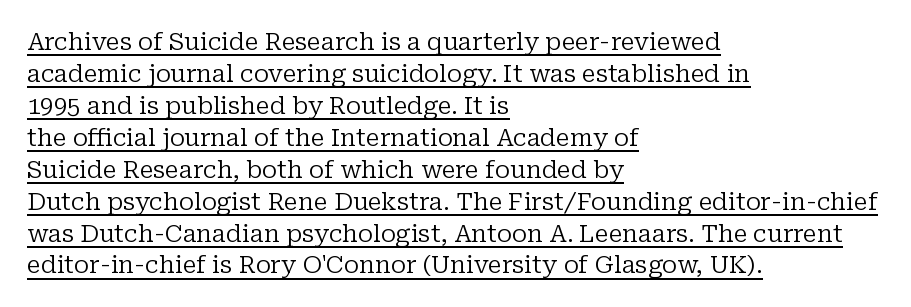
The image shows 24 px text type, upright; set left-aligned, normal line spacing (1.33x), normal letter spacing, underlined.
